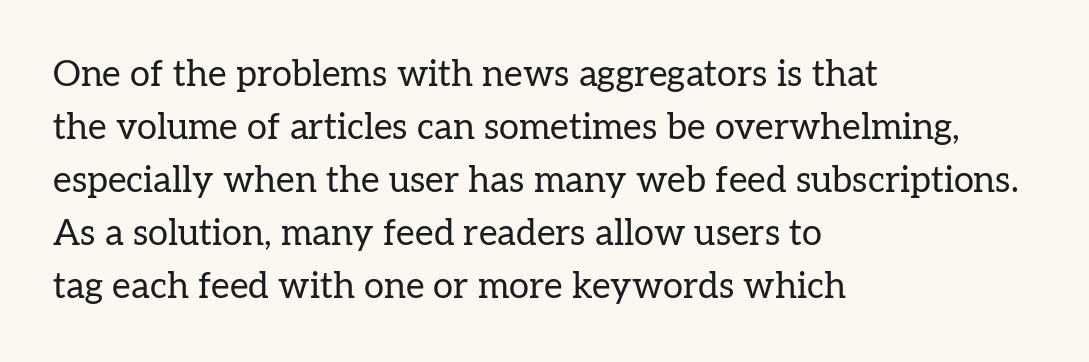
The image shows 36 px regular-weight serif type, upright; set left-aligned, normal line spacing (1.47x), normal letter spacing, not underlined; low stroke contrast and a medium x-height.
